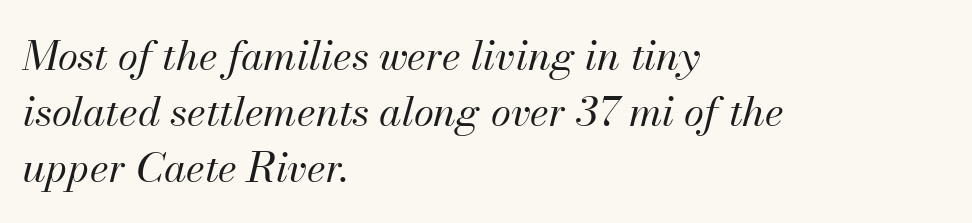
The image shows 41 px regular-weight type, italic (leaning right); set left-aligned, normal line spacing (1.37x), normal letter spacing, not underlined; medium stroke contrast and a small x-height.
